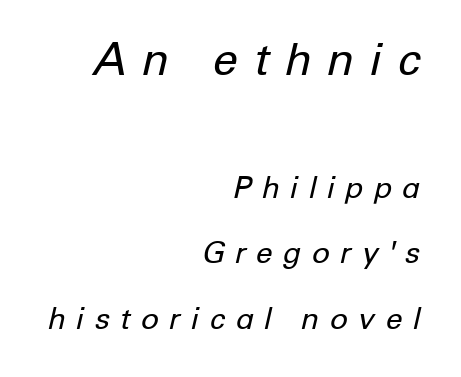
The image shows 45 px regular-weight type, italic (leaning right); set right-aligned, loose line spacing (2.18x), unusually wide letter spacing (+0.33 em), not underlined; the first (top) block is 1.5x larger; low stroke contrast and a medium x-height.
